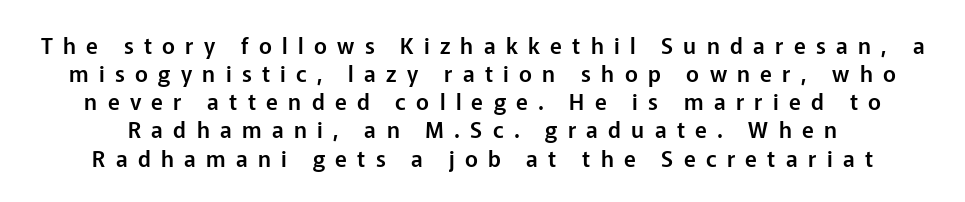
{"italic": "no", "underline": "no", "line_spacing": "normal", "line_spacing_ratio": 1.28, "letter_spacing": "wide", "letter_spacing_em": 0.47, "glyph_px": 22}
